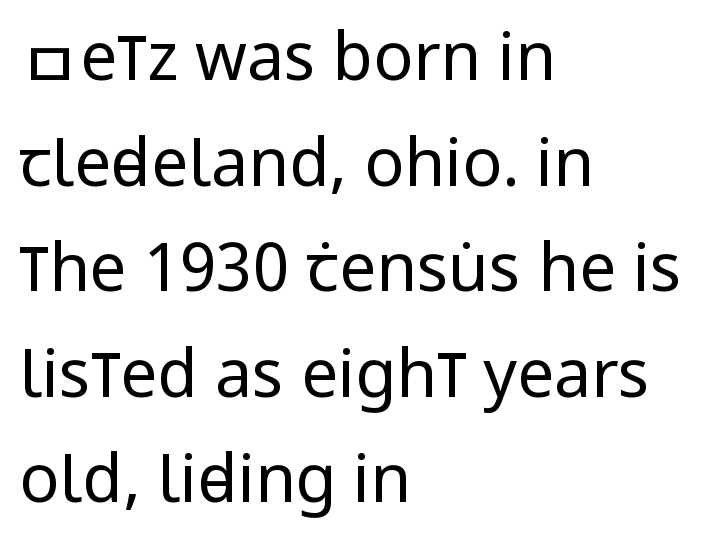
The image shows 66 px regular-weight, condensed sans-serif type, upright; set left-aligned, normal line spacing (1.6x), normal letter spacing, not underlined; low stroke contrast and a large x-height.
